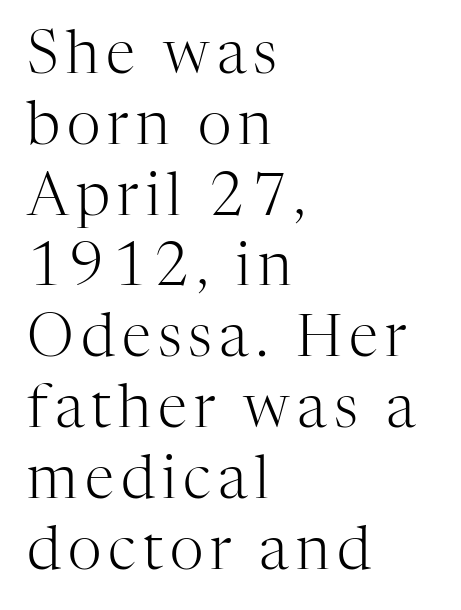
Q: Is the text bold? A: No.
Q: Is the text italic (slanted)? A: No, it is upright.
Q: Is the typeface a serif or a sans-serif typeface? A: Serif.
Q: Is the text underlined? A: No.
Q: How is the paragraph aligned? A: Left-aligned.
Q: Width (condensed, normal, or wide)? A: Normal.
Q: Stroke contrast? A: High.
Q: x-height? A: Medium.
Q: Monospaced? A: No.
